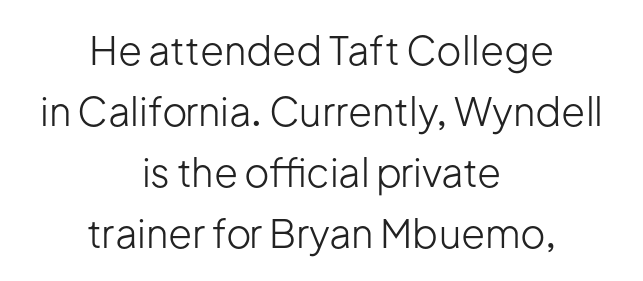
{"serif": "no", "italic": "no", "bold": "no", "weight": "light", "width": "normal", "stroke_contrast": "low", "x_height": "medium", "monospaced": "no", "underline": "no", "align": "center", "line_spacing": "normal", "line_spacing_ratio": 1.56, "letter_spacing": "normal", "letter_spacing_em": 0.0, "glyph_px": 39}
